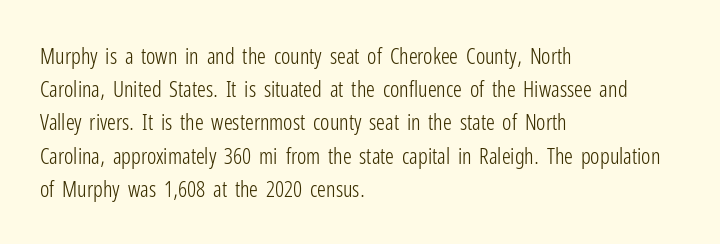
Tall strokes in this sample are plumb rather than angled. Weight: regular or lighter. Tracking value appears to be zero — textbook default spacing. The passage shown stacks its lines at a standard gap. The lines in this sample share a left origin and differ only in where they stop. Anything drawn beneath the words? Only blank space.
